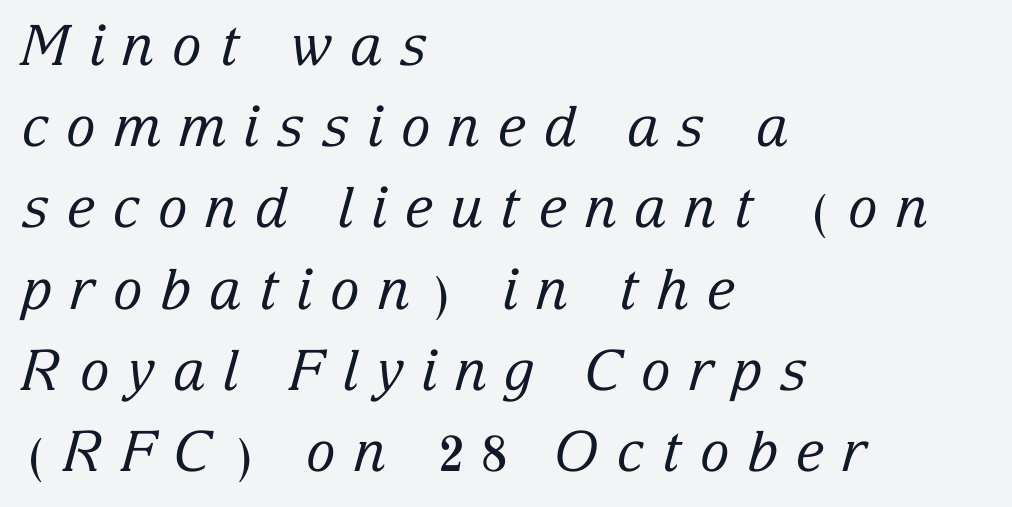
Q: Is the text bold? A: No.
Q: Is the text italic (slanted)? A: Yes, it leans right by about 15 degrees.
Q: Is the typeface a serif or a sans-serif typeface? A: Serif.
Q: Is the text underlined? A: No.
Q: How is the paragraph aligned? A: Left-aligned.
Q: Is the spacing between letters normal or unusually wide? A: Unusually wide.
Q: Is the spacing between lines tight, normal or loose? A: Normal.
Q: Width (condensed, normal, or wide)? A: Normal.
Q: Stroke contrast? A: Low.
Q: x-height? A: Medium.
Q: Monospaced? A: No.
